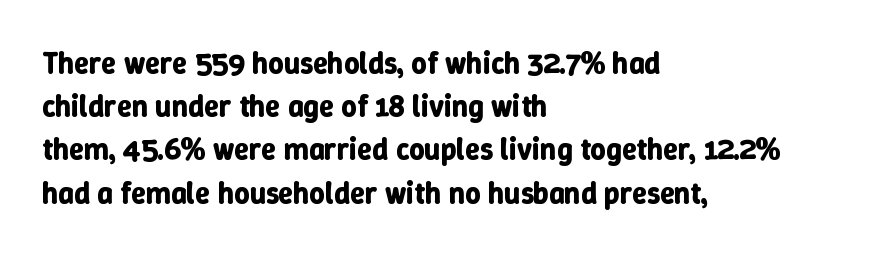
These lines keep a tight, regular rhythm from letter to letter. Does the weight exceed regular? Yes, all the way to bold. Note the varied advance widths — an 'i' is clearly narrower than an 'm'. Leftover space on each line is placed entirely after the last word.
